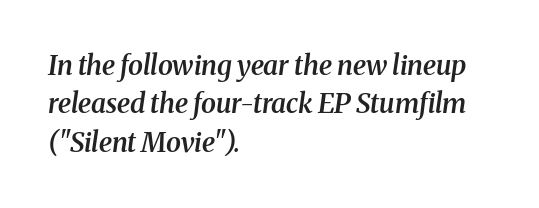
{"italic": "yes", "lean": "right", "slant_degrees": 8, "bold": "semi", "underline": "no", "align": "left", "line_spacing": "normal", "line_spacing_ratio": 1.42, "letter_spacing": "normal", "letter_spacing_em": 0.0, "glyph_px": 27}
